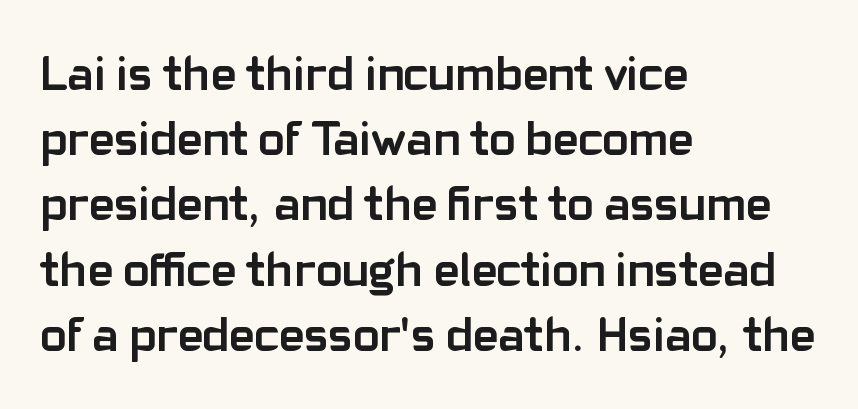
{"serif": "no", "italic": "no", "bold": "yes", "weight": "semibold", "width": "normal", "stroke_contrast": "low", "x_height": "medium", "monospaced": "no", "underline": "no", "align": "left", "line_spacing": "normal", "line_spacing_ratio": 1.33, "letter_spacing": "normal", "letter_spacing_em": 0.0, "glyph_px": 49}
